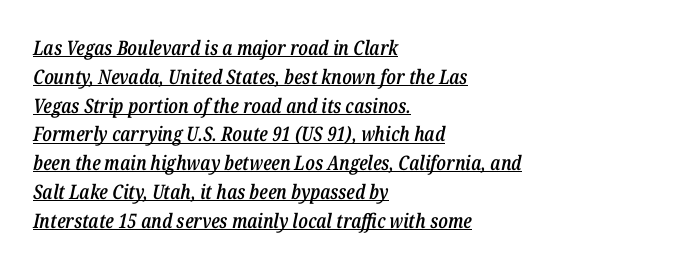
Q: Is the text bold? A: Semi-bold.
Q: Is the text italic (slanted)? A: Yes, it leans right by about 12 degrees.
Q: Is the text underlined? A: Yes.
Q: How is the paragraph aligned? A: Left-aligned.
Q: Is the spacing between letters normal or unusually wide? A: Normal.
Q: Is the spacing between lines tight, normal or loose? A: Normal.
